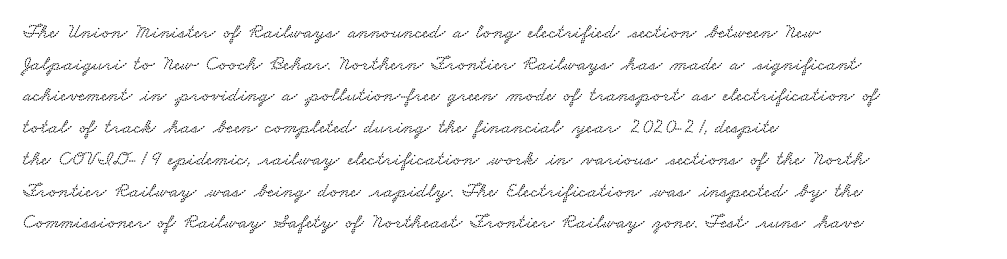
{"underline": "no", "align": "left", "line_spacing": "normal", "line_spacing_ratio": 1.51, "letter_spacing": "normal", "letter_spacing_em": 0.0, "glyph_px": 21}
